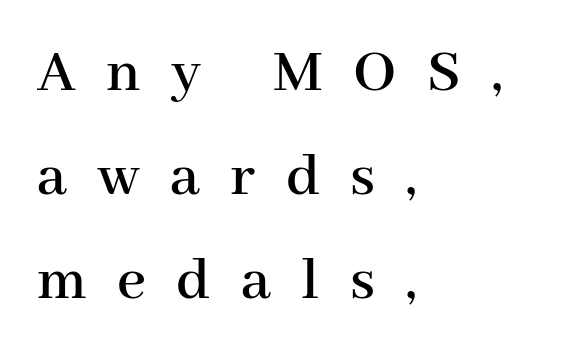
{"serif": "yes", "italic": "no", "width": "normal", "stroke_contrast": "high", "x_height": "medium", "monospaced": "no", "underline": "no", "align": "left", "line_spacing": "normal", "line_spacing_ratio": 1.65, "letter_spacing": "wide", "letter_spacing_em": 0.48, "glyph_px": 63}
